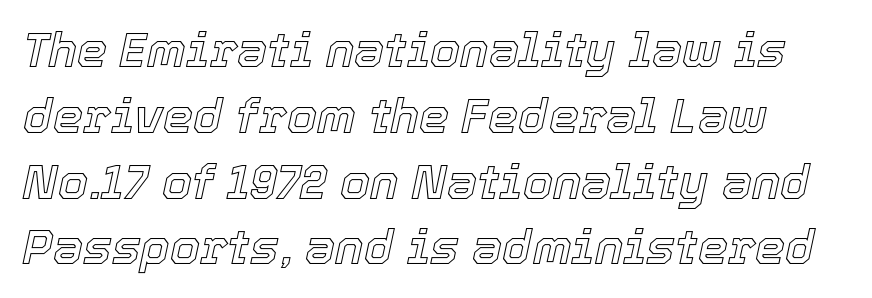
Q: Is the text italic (slanted)? A: Yes, it leans right by about 12 degrees.
Q: Is the text underlined? A: No.
Q: Is the spacing between letters normal or unusually wide? A: Normal.
Q: Is the spacing between lines tight, normal or loose? A: Normal.
Q: Width (condensed, normal, or wide)? A: Normal.
Q: x-height? A: Medium.
Q: Monospaced? A: No.
